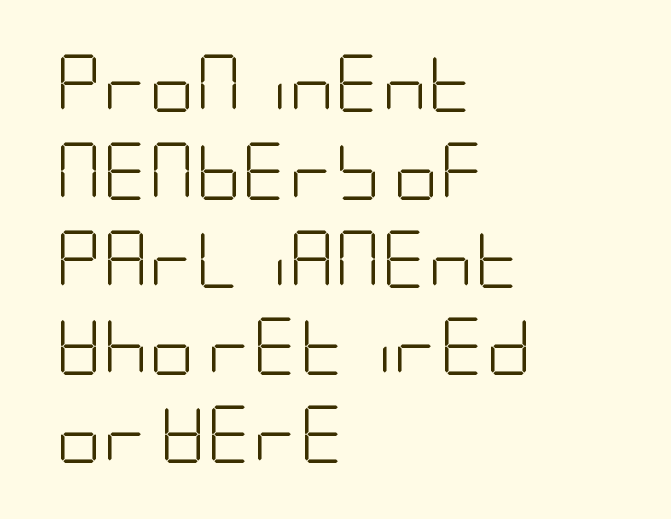
Only glyphs here, with clear space below each row. Quick note: not italic, upright. Stem width sits at or under what a default text font uses. This is sans-serif lettering, the kind often seen on screens and signage.
